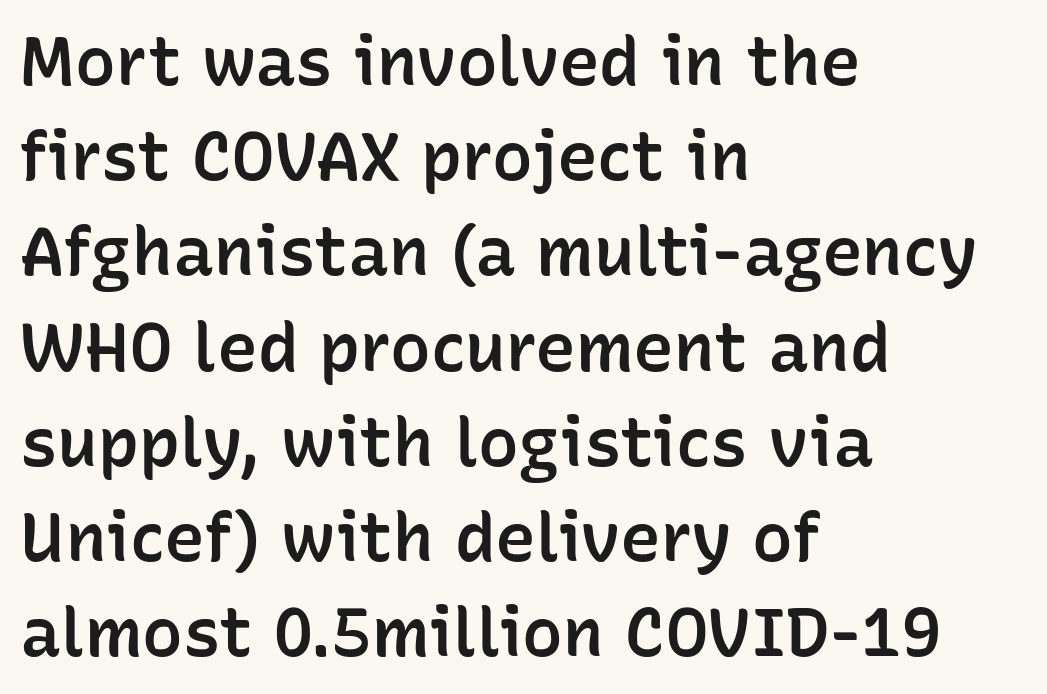
The image shows 68 px semibold sans-serif type, upright; set left-aligned, normal line spacing (1.4x), normal letter spacing, not underlined; low stroke contrast and a medium x-height.
